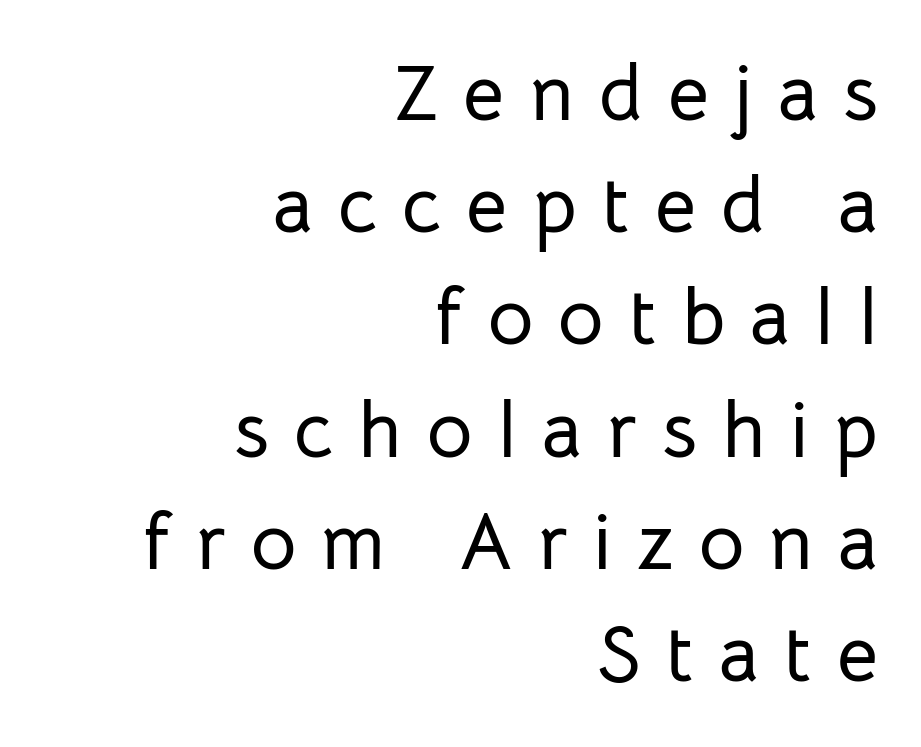
{"serif": "no", "italic": "no", "width": "normal", "stroke_contrast": "low", "x_height": "medium", "monospaced": "no", "underline": "no", "align": "right", "line_spacing": "normal", "line_spacing_ratio": 1.42, "letter_spacing": "wide", "letter_spacing_em": 0.32, "glyph_px": 79}
